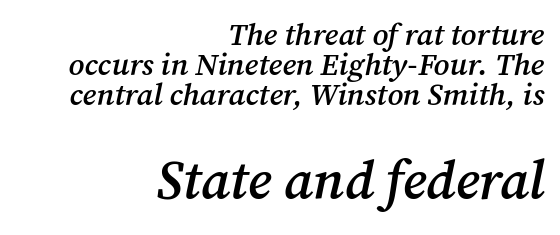
{"serif": "yes", "italic": "yes", "lean": "right", "slant_degrees": 12, "bold": "semi", "weight": "semibold", "width": "normal", "stroke_contrast": "medium", "x_height": "medium", "monospaced": "no", "underline": "no", "align": "right", "line_spacing": "tight", "line_spacing_ratio": 0.97, "letter_spacing": "normal", "letter_spacing_em": 0.0, "larger_block": "second", "size_ratio": 1.74, "glyph_px": 54}
